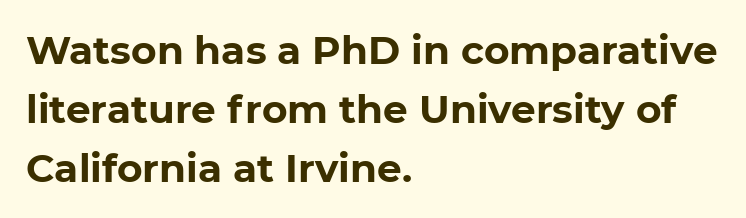
Is the block centered? No — it sits flush against the left margin. Does the leading feel generous? No, just average. This sample has the flowing, uneven cadence of proportional lettering. Is the type bold? Yes — the strokes are clearly thick and heavy.
